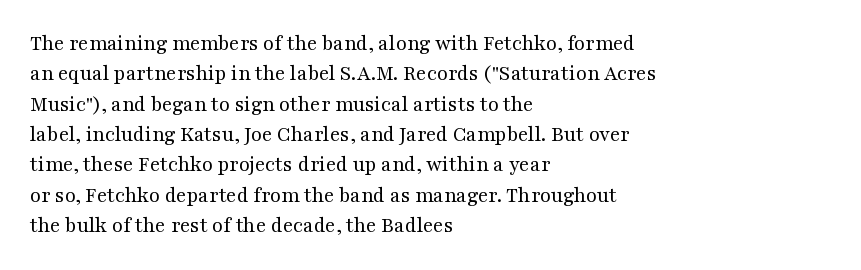
{"italic": "no", "bold": "no", "underline": "no", "align": "left", "line_spacing": "normal", "line_spacing_ratio": 1.38, "letter_spacing": "normal", "letter_spacing_em": 0.0, "glyph_px": 22}
